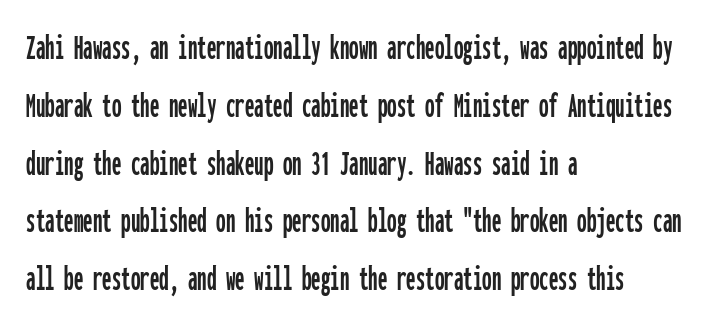
{"serif": "no", "italic": "no", "width": "condensed", "stroke_contrast": "low", "x_height": "medium", "monospaced": "yes", "underline": "no", "align": "left", "line_spacing": "normal", "line_spacing_ratio": 1.52, "letter_spacing": "normal", "letter_spacing_em": 0.0, "glyph_px": 38}
